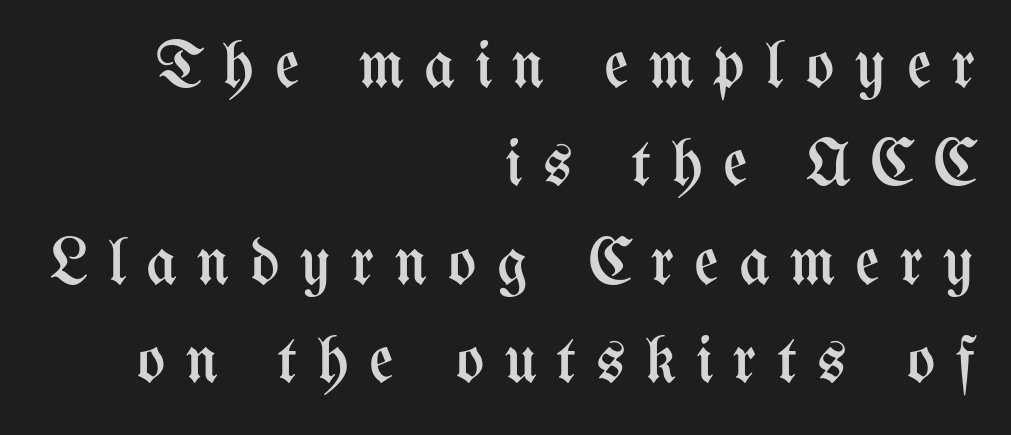
The image shows 67 px regular-weight, condensed type, upright; set right-aligned, normal line spacing (1.47x), unusually wide letter spacing (+0.3 em), not underlined; medium stroke contrast and a medium x-height.
